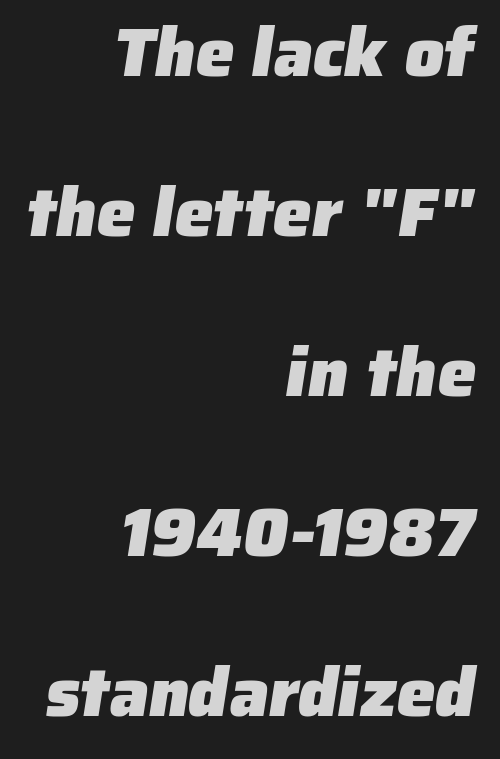
The image shows 69 px heavy sans-serif type; set right-aligned, loose line spacing (2.32x), normal letter spacing, not underlined; low stroke contrast and a medium x-height.
